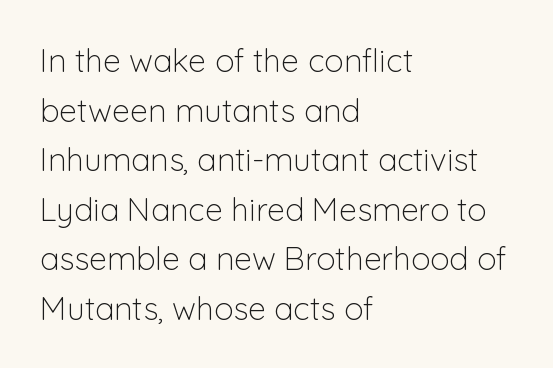
{"serif": "no", "italic": "no", "bold": "no", "weight": "light", "width": "normal", "stroke_contrast": "low", "x_height": "medium", "monospaced": "no", "underline": "no", "align": "left", "line_spacing": "normal", "line_spacing_ratio": 1.55, "letter_spacing": "normal", "letter_spacing_em": 0.0, "glyph_px": 32}
